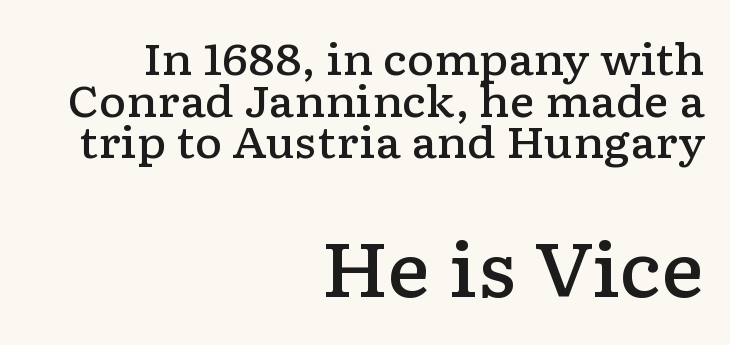
{"serif": "yes", "italic": "no", "bold": "semi", "weight": "semibold", "width": "wide", "stroke_contrast": "low", "x_height": "medium", "monospaced": "no", "underline": "no", "align": "right", "line_spacing": "tight", "line_spacing_ratio": 0.99, "letter_spacing": "normal", "letter_spacing_em": 0.0, "larger_block": "second", "size_ratio": 1.76, "glyph_px": 74}
